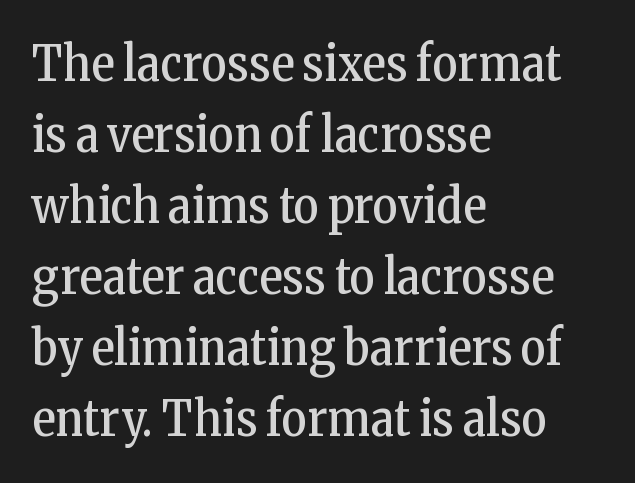
The image shows 49 px regular-weight, condensed serif type, upright; set left-aligned, normal line spacing (1.45x), normal letter spacing, not underlined; low stroke contrast and a medium x-height.
